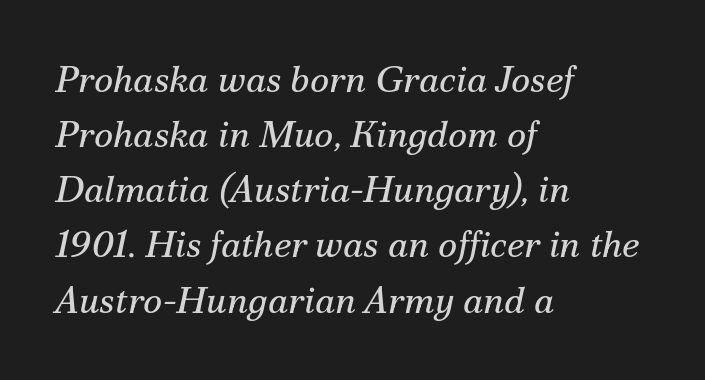
The image shows 37 px regular-weight serif type, italic (leaning right); set left-aligned, normal line spacing (1.49x), normal letter spacing, not underlined; medium stroke contrast and a small x-height.
